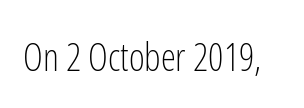
The letters advance in unequal steps, a hallmark of proportional type. Honestly, the letter spacing is just normal — you wouldn't notice it. What kind of face is this? One without serifs — a sans. Vertical stems look standard width or narrower in stroke.
